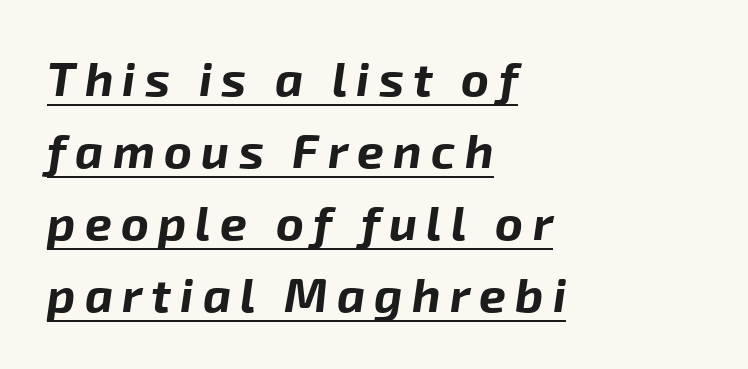
The image shows 48 px bold type, italic (leaning right); set left-aligned, normal line spacing (1.5x), underlined; low stroke contrast and a medium x-height.
